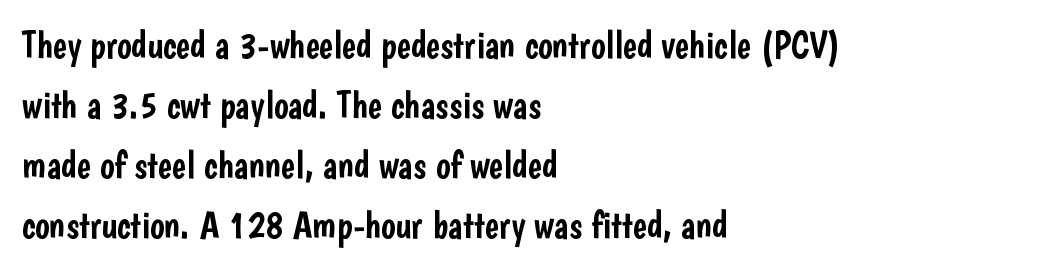
Q: Is the text italic (slanted)? A: No, it is upright.
Q: Is the typeface a serif or a sans-serif typeface? A: Sans-serif.
Q: Is the text underlined? A: No.
Q: How is the paragraph aligned? A: Left-aligned.
Q: Is the spacing between letters normal or unusually wide? A: Normal.
Q: Is the spacing between lines tight, normal or loose? A: Normal.
Q: Width (condensed, normal, or wide)? A: Condensed.
Q: Stroke contrast? A: Low.
Q: x-height? A: Medium.
Q: Monospaced? A: No.
